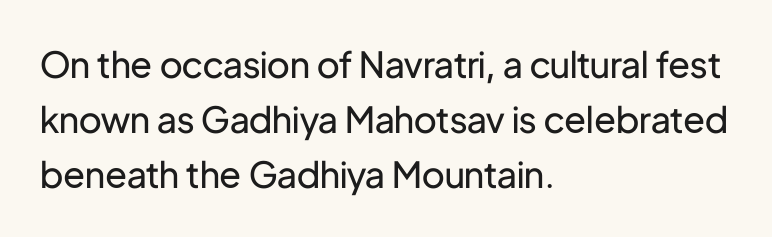
{"serif": "no", "italic": "no", "bold": "no", "weight": "regular", "width": "normal", "stroke_contrast": "low", "x_height": "medium", "monospaced": "no", "underline": "no", "align": "left", "line_spacing": "normal", "line_spacing_ratio": 1.53, "letter_spacing": "normal", "letter_spacing_em": 0.0, "glyph_px": 36}
